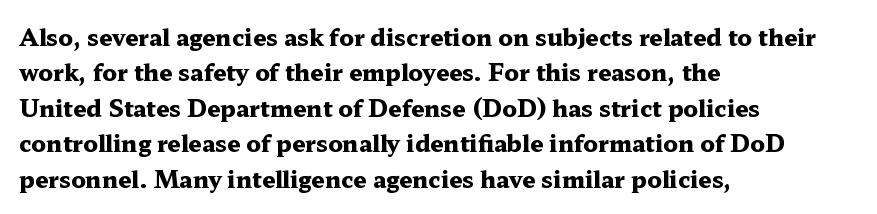
{"italic": "no", "bold": "yes", "underline": "no", "align": "left", "line_spacing": "normal", "line_spacing_ratio": 1.54, "letter_spacing": "normal", "letter_spacing_em": 0.0, "glyph_px": 23}
